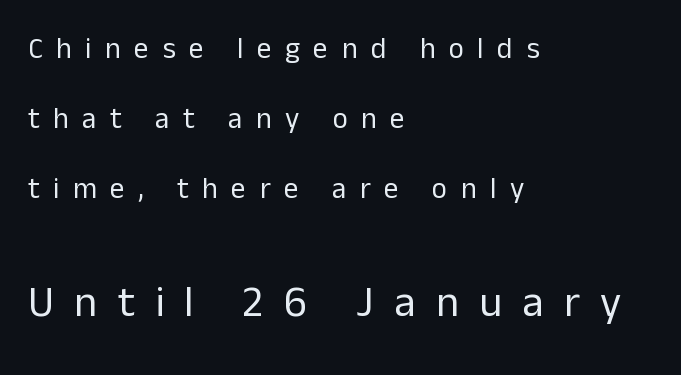
It's the straight-up-and-down kind of type. Looks like regular typesetting: each glyph gets only the width it needs. Check under the words: just untouched page. Compare the two chunks: the lower has the greater cap height.
